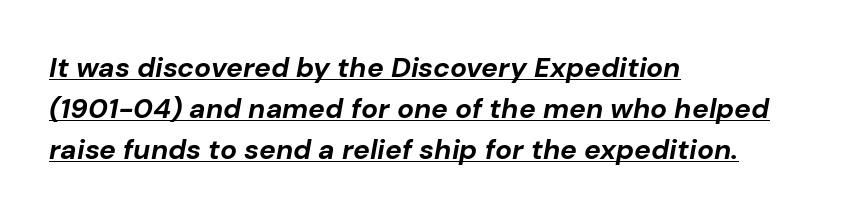
The letters advance in unequal steps, a hallmark of proportional type. Compared with typical paragraphs, the rows here are spaced about the same. The face used here is rendered with its standard letterfit. The axis of the letterforms is tilted away from vertical.
